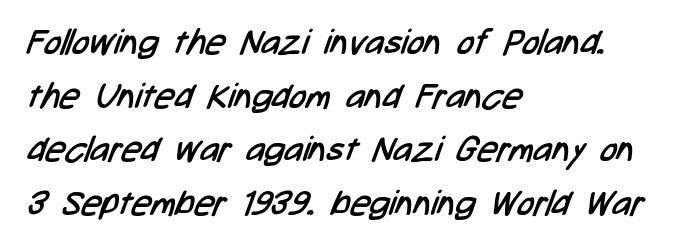
{"serif": "no", "bold": "no", "weight": "regular", "width": "condensed", "stroke_contrast": "low", "x_height": "medium", "monospaced": "no", "underline": "no", "align": "left", "line_spacing": "normal", "line_spacing_ratio": 1.53, "letter_spacing": "normal", "letter_spacing_em": 0.0, "glyph_px": 35}
